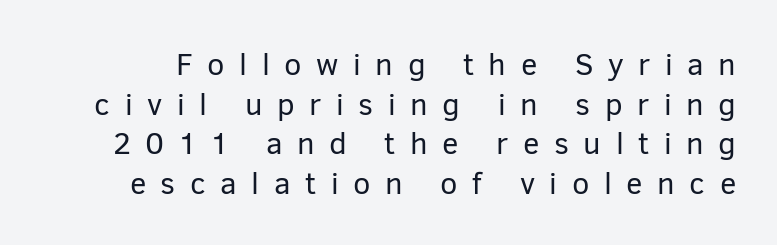
Q: Is the text bold? A: No.
Q: Is the text italic (slanted)? A: No, it is upright.
Q: Is the typeface a serif or a sans-serif typeface? A: Sans-serif.
Q: Is the text underlined? A: No.
Q: Is the spacing between letters normal or unusually wide? A: Unusually wide.
Q: Is the spacing between lines tight, normal or loose? A: Normal.
Q: Width (condensed, normal, or wide)? A: Normal.
Q: Stroke contrast? A: Low.
Q: x-height? A: Medium.
Q: Monospaced? A: No.
